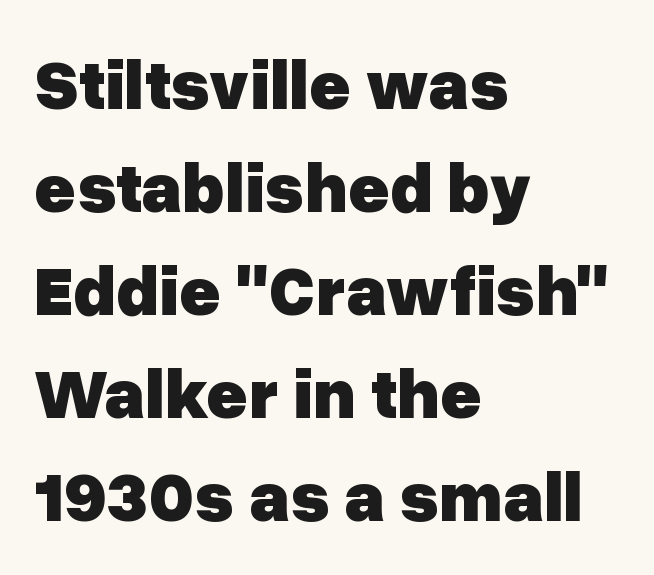
Notice how the stems are strictly vertical — no italics here. In terms of leading, this rendering sits right in the middle. In terms of letterspacing, this is plain default setting. The typeface chosen for these lines omits serifs.
